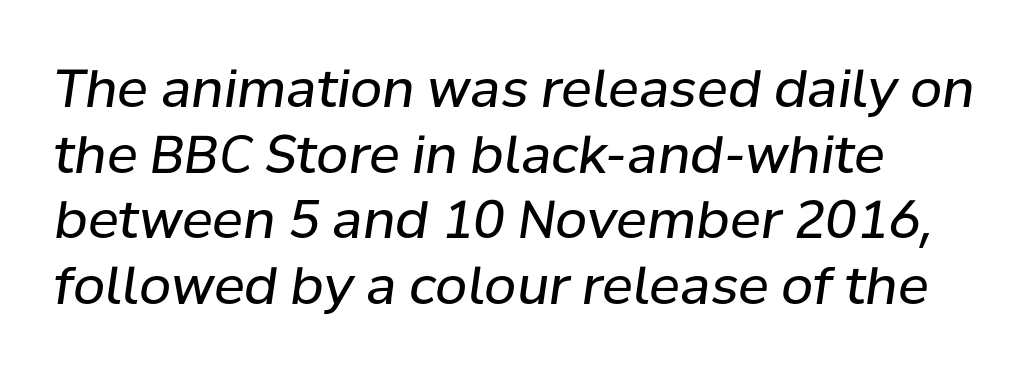
The image shows 52 px regular-weight type, italic (leaning right); set left-aligned, normal line spacing (1.26x), normal letter spacing, not underlined; low stroke contrast and a medium x-height.
